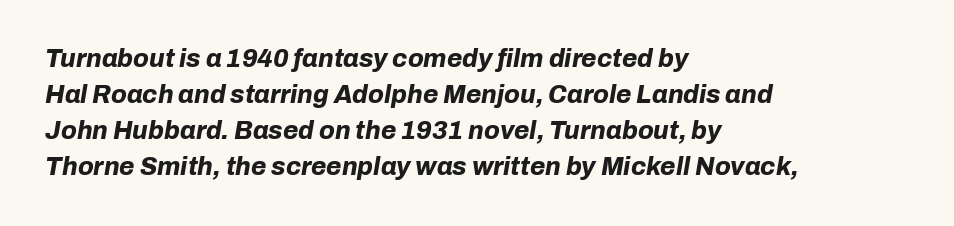
The image shows 25 px bold type, italic (leaning right); set left-aligned, normal line spacing (1.44x), normal letter spacing, not underlined.
